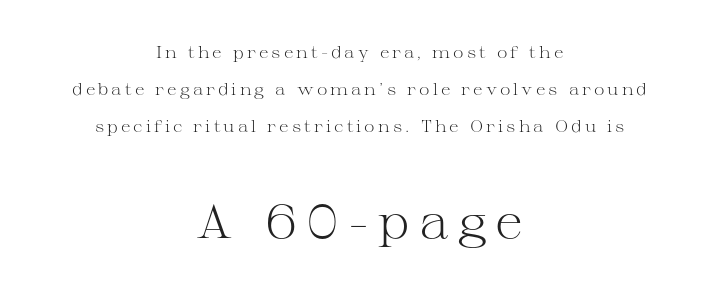
Q: Is the text bold? A: No.
Q: Is the text italic (slanted)? A: No, it is upright.
Q: Is the typeface a serif or a sans-serif typeface? A: Serif.
Q: Is the text underlined? A: No.
Q: How is the paragraph aligned? A: Centered.
Q: Is the spacing between lines tight, normal or loose? A: Loose.
Q: Which block of text is set in a larger size, the first (top) or the second (bottom)? A: The second (bottom) one.
Q: Width (condensed, normal, or wide)? A: Wide.
Q: Stroke contrast? A: Medium.
Q: x-height? A: Medium.
Q: Monospaced? A: No.
